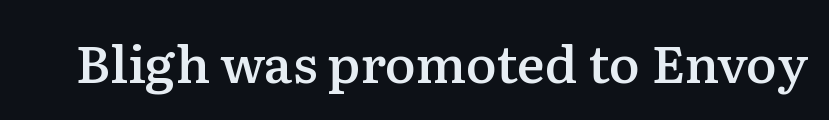
{"serif": "yes", "italic": "no", "bold": "semi", "weight": "semibold", "width": "normal", "stroke_contrast": "medium", "x_height": "medium", "monospaced": "no", "underline": "no", "letter_spacing": "normal", "letter_spacing_em": 0.0, "glyph_px": 52}
